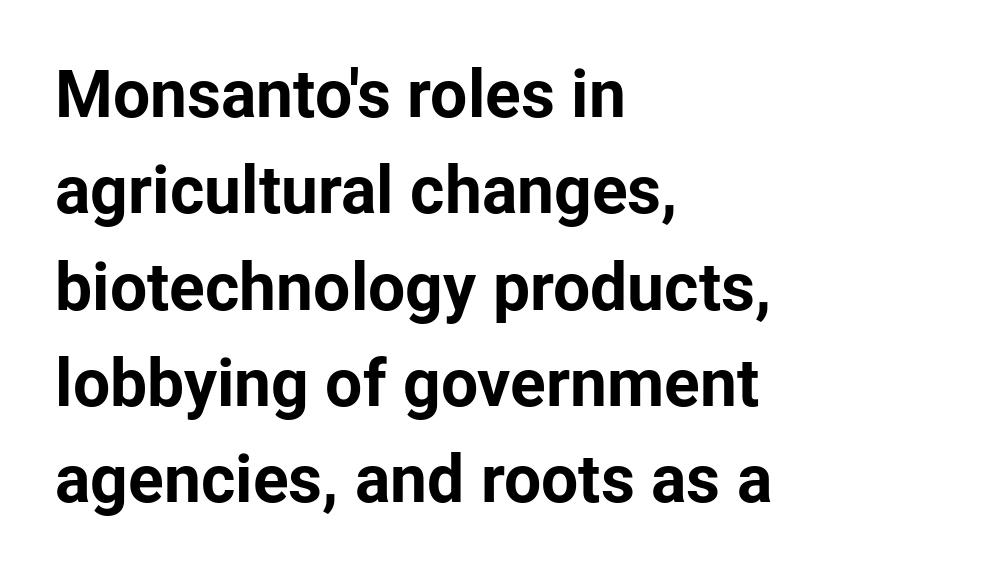
{"serif": "no", "italic": "no", "bold": "yes", "weight": "bold", "width": "normal", "stroke_contrast": "low", "x_height": "medium", "monospaced": "no", "underline": "no", "align": "left", "line_spacing": "normal", "line_spacing_ratio": 1.46, "letter_spacing": "normal", "letter_spacing_em": 0.0, "glyph_px": 66}
